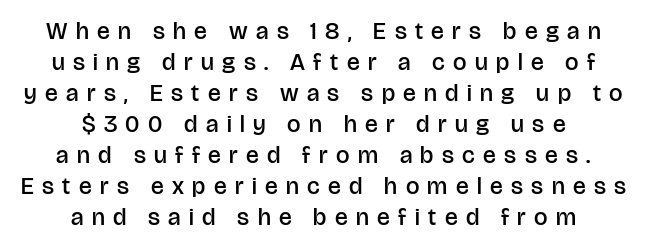
The gap between lines stays unmarked. Leftover space on each line is divided equally before and after the words. This is roman type, the default non-slanted kind. How heavy is the stroke? Medium-heavy — a semibold, shy of bold. The rendering inserts visible extra space after every character. Students, observe: this is what conventionally led text looks like.
